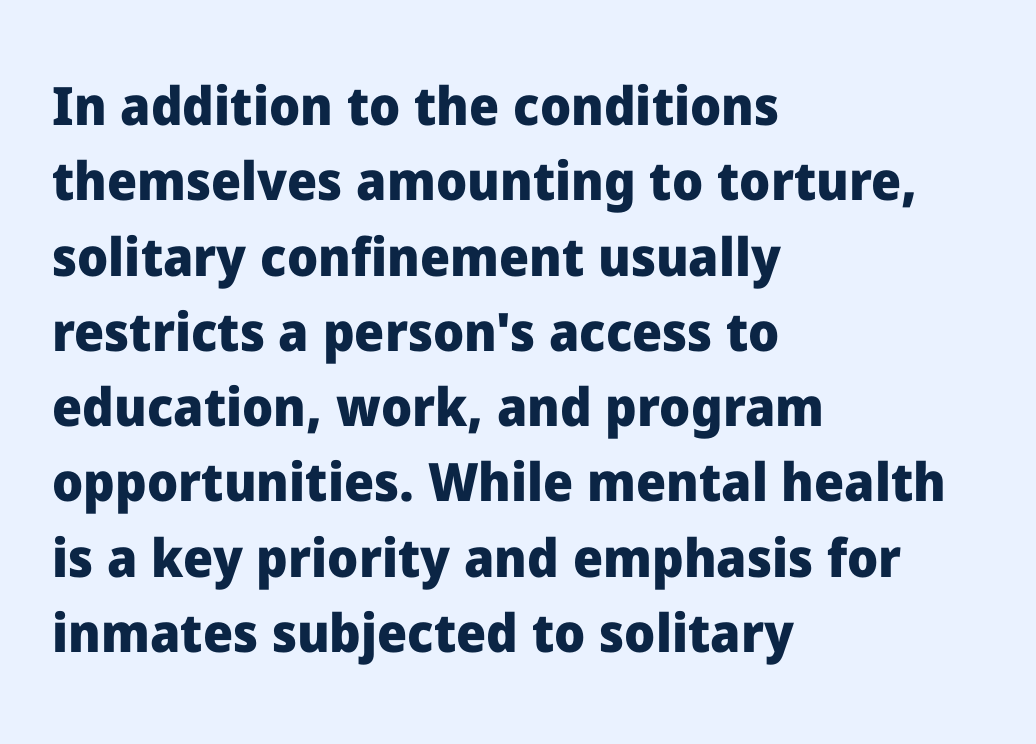
Looks like regular typesetting: each glyph gets only the width it needs. These lines are set flush left with a ragged right edge. The passage shown is typeset with a sans-serif family. What's the leading like? Ordinary, nothing unusual.
